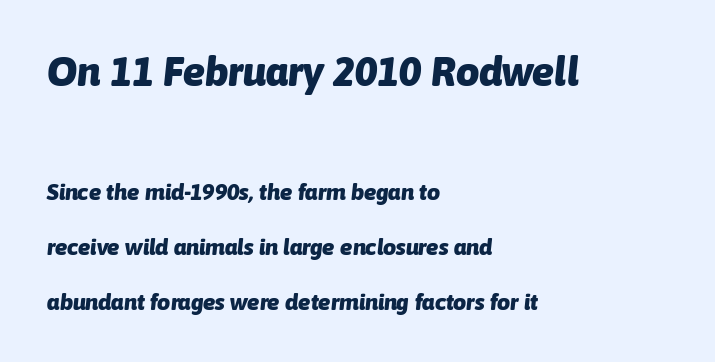
Emphasis-style slanted type is in use. Honestly, the letter spacing is just normal — you wouldn't notice it. The setting favours the left margin, as ordinary paragraphs usually do. Caption: bold face, heavy strokes.
